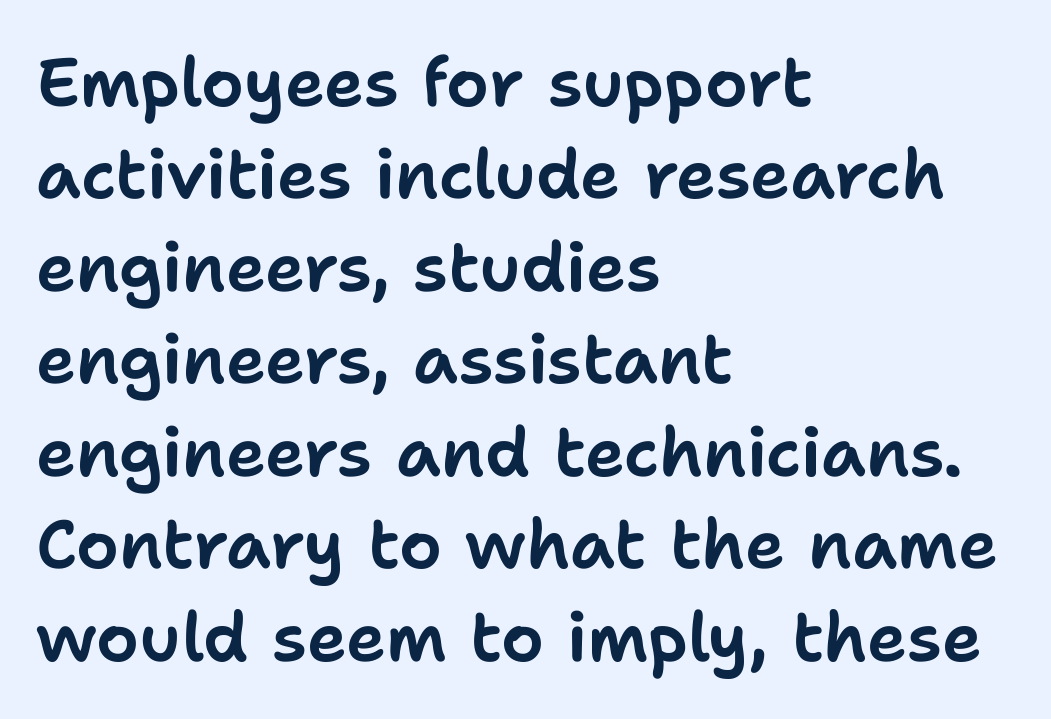
Layout note: lines flush left. The string is rendered with underlining switched off. Style check: upright. Evenly set lines give the paragraph a standard silhouette.
